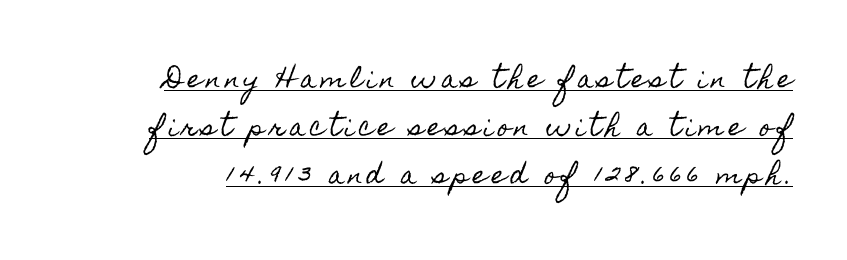
Q: Is the text italic (slanted)? A: Yes.
Q: Is the text underlined? A: Yes.
Q: Is the spacing between lines tight, normal or loose? A: Loose.
